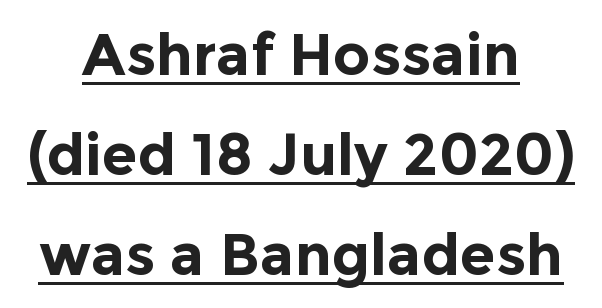
Q: Is the text bold? A: Yes.
Q: Is the text italic (slanted)? A: No, it is upright.
Q: Is the typeface a serif or a sans-serif typeface? A: Sans-serif.
Q: Is the text underlined? A: Yes.
Q: How is the paragraph aligned? A: Centered.
Q: Is the spacing between letters normal or unusually wide? A: Normal.
Q: Width (condensed, normal, or wide)? A: Normal.
Q: x-height? A: Medium.
Q: Monospaced? A: No.
